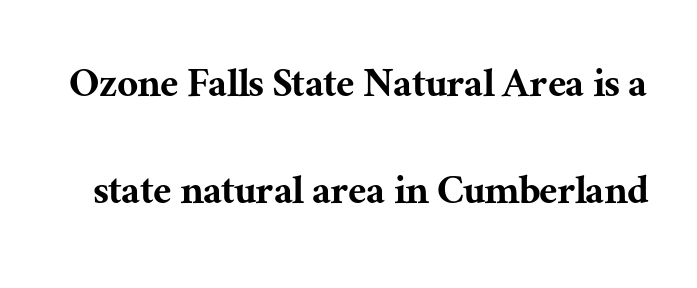
The image shows 46 px serif type, upright; set loose line spacing (2.33x), normal letter spacing, not underlined; medium stroke contrast and a medium x-height.
